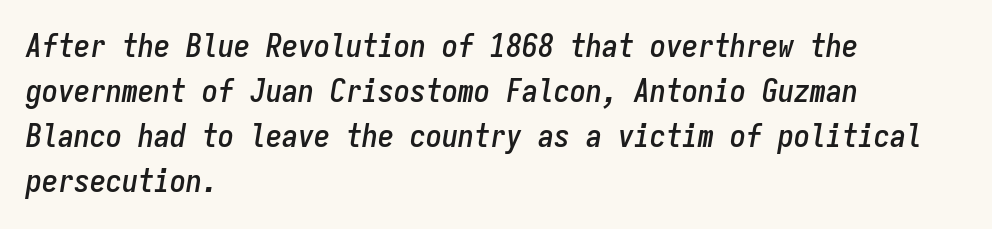
No extra tracking has been applied to these lines. Any mark beneath the type? The region is blank. Each line starts at the same left margin while the right side varies. Note the uniform advance width — an 'i' takes as much space as an 'm'. Is the type slanted? Yes — the strokes lean at a clear angle. The rows are spaced the way most documents space them.
